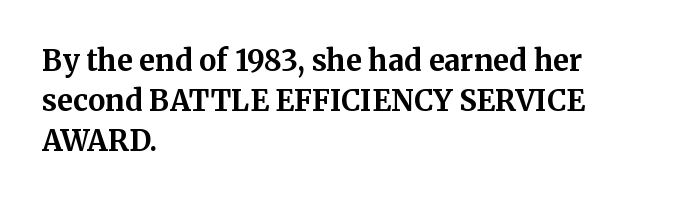
{"serif": "yes", "italic": "no", "bold": "yes", "weight": "bold", "width": "normal", "stroke_contrast": "medium", "x_height": "medium", "monospaced": "no", "underline": "no", "align": "left", "line_spacing": "normal", "line_spacing_ratio": 1.38, "letter_spacing": "normal", "letter_spacing_em": 0.0, "glyph_px": 29}
